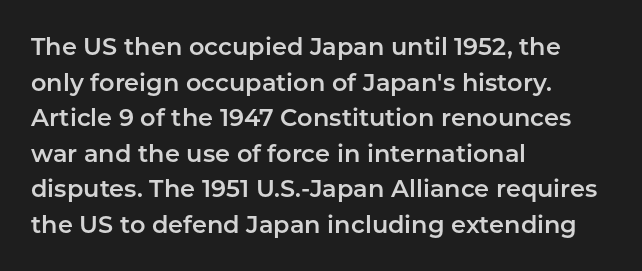
The lettering holds an erect, upright posture throughout. Inter-character spacing is left at the font's built-in metrics. The glyphs are unaccompanied by any horizontal stroke below them. Horizontal alignment here is leftward, the default for most running prose. Is there much room between lines? A standard amount, neither cramped nor airy.
